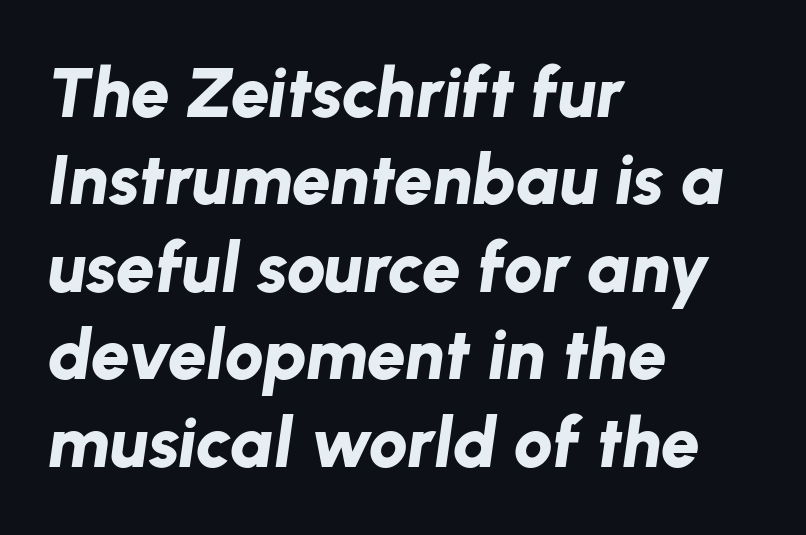
The typography opts for an oblique posture over an upright one. Letter spacing: default. The words here are not underlined. The typesetter chose a ragged-right arrangement here. Summary of vertical rhythm: regular, with standard interline spacing.
